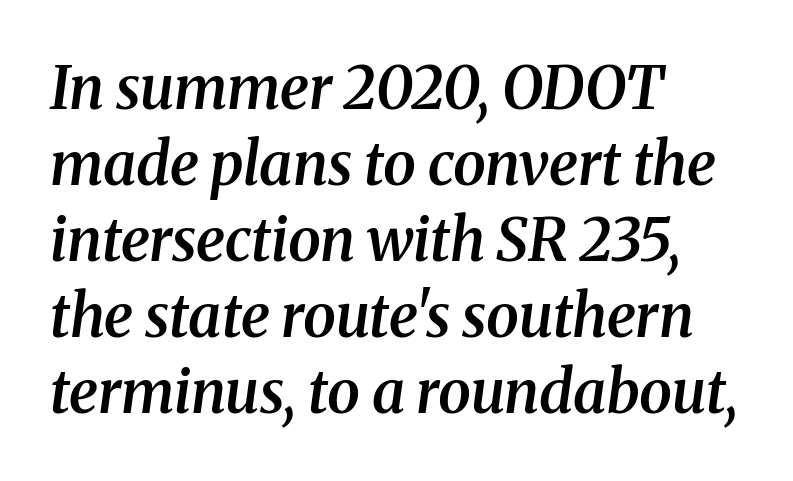
The image shows 59 px semibold serif type, italic (leaning right); set left-aligned, normal line spacing (1.29x), normal letter spacing, not underlined; medium stroke contrast and a medium x-height.
